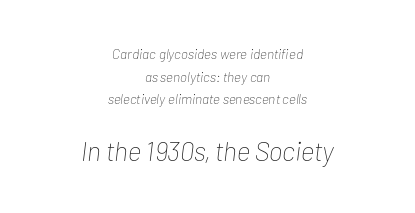
Q: Is the text bold? A: No.
Q: Is the text italic (slanted)? A: Yes, it leans right by about 7 degrees.
Q: Is the text underlined? A: No.
Q: How is the paragraph aligned? A: Centered.
Q: Is the spacing between letters normal or unusually wide? A: Normal.
Q: Is the spacing between lines tight, normal or loose? A: Normal.
Q: Which block of text is set in a larger size, the first (top) or the second (bottom)? A: The second (bottom) one.
